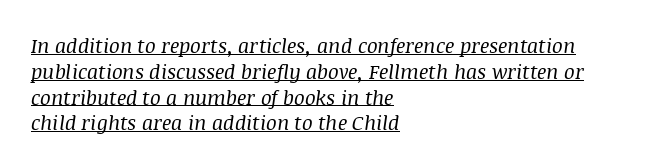
Q: Is the text bold? A: No.
Q: Is the text italic (slanted)? A: Yes, it leans right by about 8 degrees.
Q: Is the text underlined? A: Yes.
Q: How is the paragraph aligned? A: Left-aligned.
Q: Is the spacing between letters normal or unusually wide? A: Normal.
Q: Is the spacing between lines tight, normal or loose? A: Normal.
